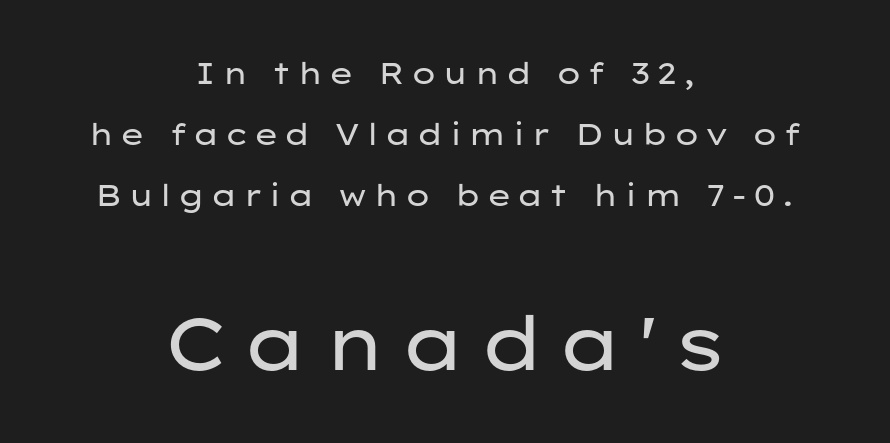
The image shows 74 px regular-weight, wide sans-serif type, upright; set centered, loose line spacing (2.03x), not underlined; the second (bottom) block is 2.47x larger; low stroke contrast and a medium x-height.
